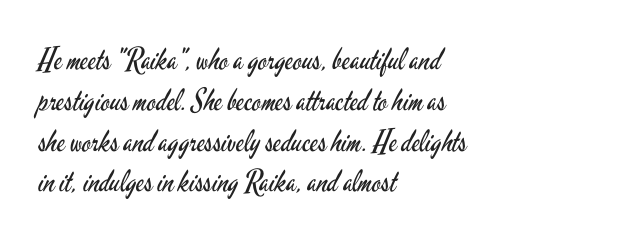
The image shows 30 px regular-weight, condensed sans-serif type; set left-aligned, normal line spacing (1.36x), normal letter spacing, not underlined; low stroke contrast and a small x-height.
